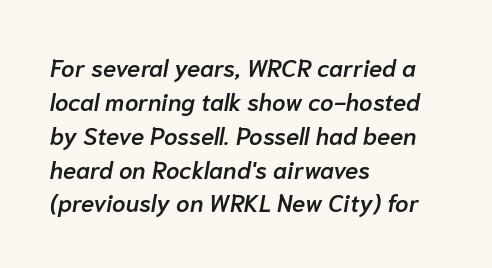
Q: Is the text bold? A: Semi-bold.
Q: Is the text italic (slanted)? A: Yes, it leans right by about 10 degrees.
Q: Is the text underlined? A: No.
Q: How is the paragraph aligned? A: Left-aligned.
Q: Is the spacing between letters normal or unusually wide? A: Normal.
Q: Is the spacing between lines tight, normal or loose? A: Normal.
